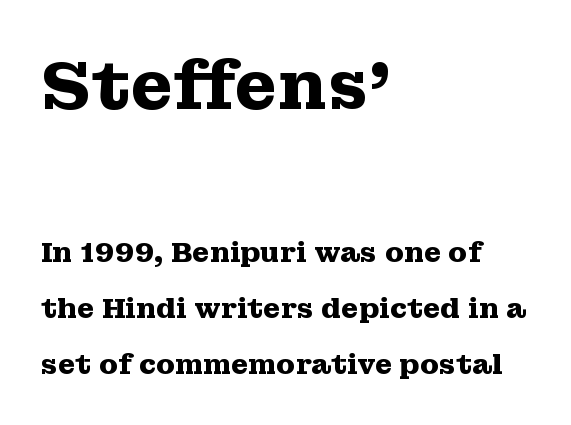
The image shows 69 px heavy, wide serif type, upright; set left-aligned, loose line spacing (2.0x), normal letter spacing, not underlined; the first (top) block is 2.46x larger; medium stroke contrast and a medium x-height.
